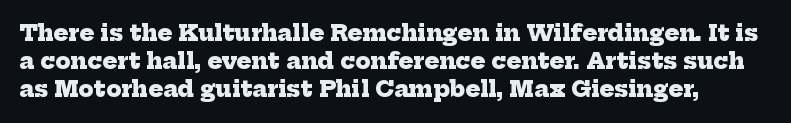
Baseline-to-baseline distance is the conventional proportion of letter height. The letterforms sit shoulder to shoulder at normal distance. Strokes here are thick enough to call this a true bold. Only glyphs here, with clear space below each row.
